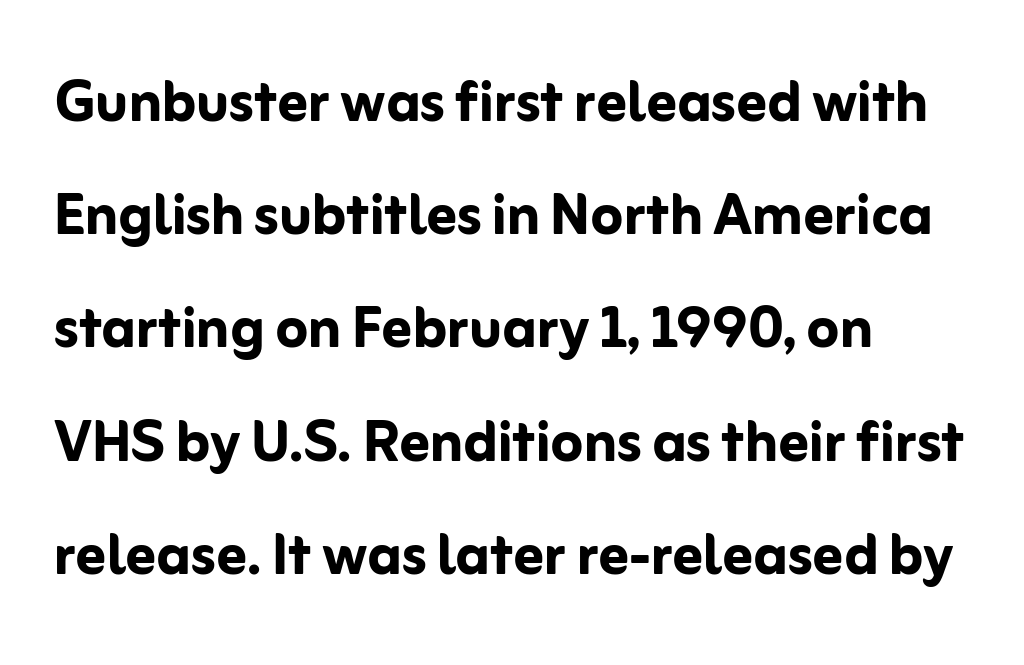
{"serif": "no", "italic": "no", "bold": "yes", "weight": "semibold", "width": "normal", "stroke_contrast": "low", "x_height": "medium", "monospaced": "no", "underline": "no", "align": "left", "line_spacing": "normal", "line_spacing_ratio": 1.53, "letter_spacing": "normal", "letter_spacing_em": 0.0, "glyph_px": 74}
